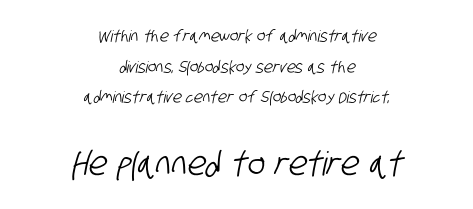
{"serif": "no", "width": "condensed", "stroke_contrast": "low", "x_height": "large", "monospaced": "no", "underline": "no", "align": "center", "line_spacing": "loose", "line_spacing_ratio": 1.92, "letter_spacing": "normal", "letter_spacing_em": 0.0, "larger_block": "second", "size_ratio": 2.06, "glyph_px": 33}
